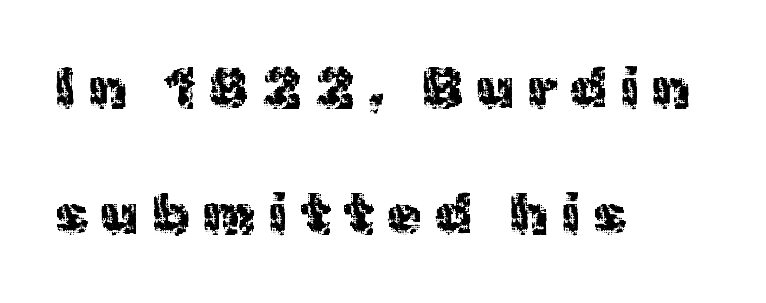
{"serif": "no", "italic": "no", "width": "normal", "x_height": "medium", "monospaced": "no", "underline": "no", "align": "left", "line_spacing": "loose", "line_spacing_ratio": 2.25, "letter_spacing": "wide", "letter_spacing_em": 0.24, "glyph_px": 56}
